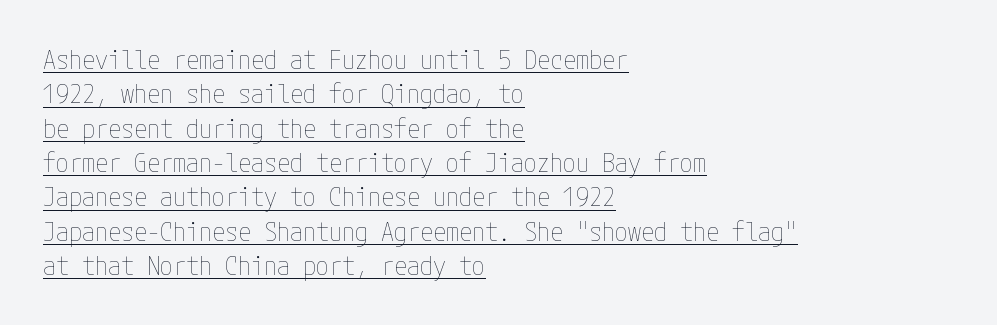
{"italic": "no", "bold": "no", "underline": "yes", "align": "left", "line_spacing": "normal", "line_spacing_ratio": 1.32, "letter_spacing": "normal", "letter_spacing_em": 0.0, "glyph_px": 26}
